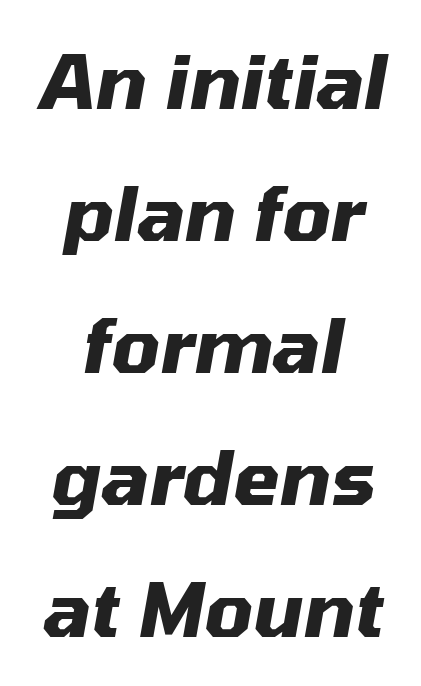
{"italic": "yes", "lean": "right", "slant_degrees": 10, "bold": "yes", "weight": "heavy", "width": "normal", "stroke_contrast": "medium", "x_height": "medium", "monospaced": "no", "underline": "no", "align": "center", "line_spacing_ratio": 1.76, "letter_spacing": "normal", "letter_spacing_em": 0.0, "glyph_px": 75}
